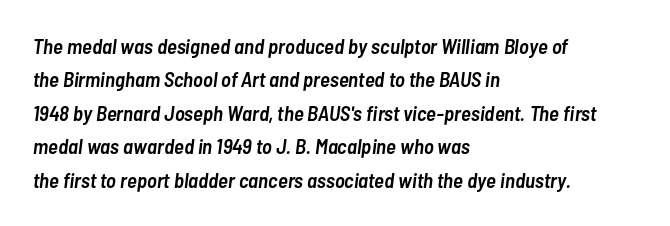
The lettering tilts uniformly, giving the passage an italic look. I'd describe the lettering as semibold — firm but not a full bold. In terms of letterspacing, this is plain default setting. The string is rendered with underlining switched off. Layout note: lines flush left.
